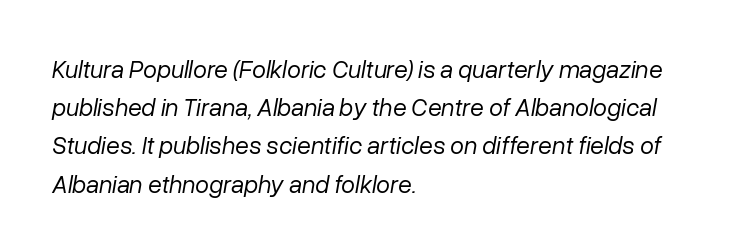
Students, note that the glyphs here touch the page at normal intervals. Stem width sits at or under what a default text font uses. If you drew a ruler down the left edge, every line would touch it. The lines sit at an ordinary, default distance from one another.
